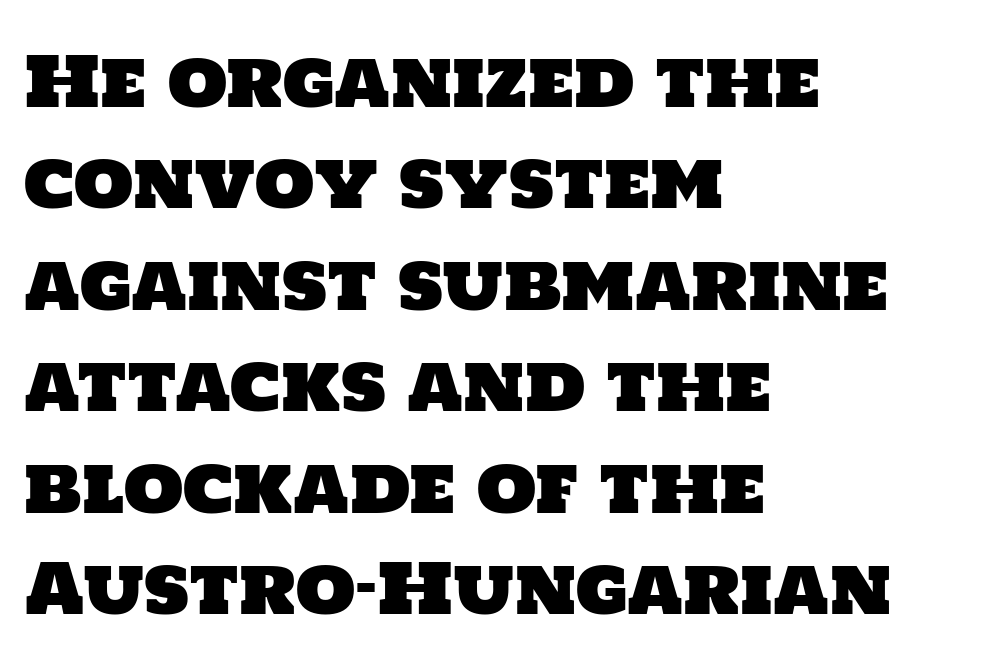
Q: Is the typeface a serif or a sans-serif typeface? A: Sans-serif.
Q: Is the text underlined? A: No.
Q: How is the paragraph aligned? A: Left-aligned.
Q: Is the spacing between letters normal or unusually wide? A: Normal.
Q: Is the spacing between lines tight, normal or loose? A: Normal.
Q: Width (condensed, normal, or wide)? A: Normal.
Q: Stroke contrast? A: Low.
Q: x-height? A: Large.
Q: Monospaced? A: No.
